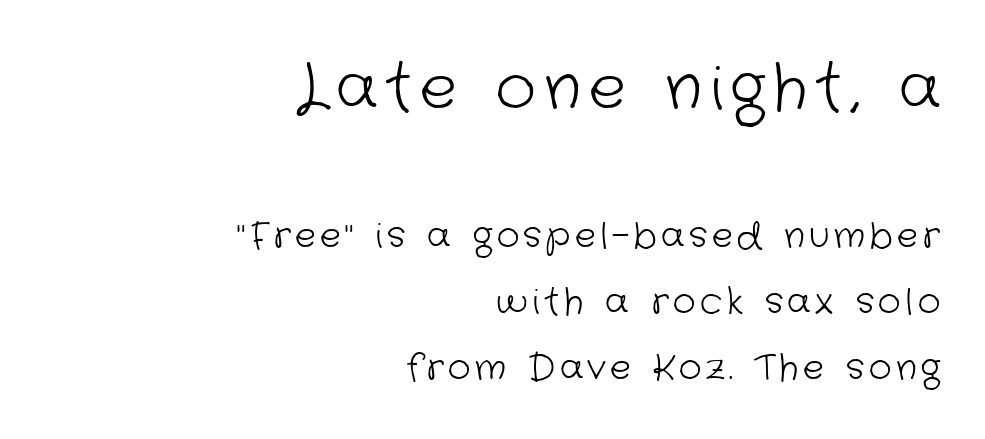
Q: Is the text bold? A: No.
Q: Is the typeface a serif or a sans-serif typeface? A: Sans-serif.
Q: Is the text underlined? A: No.
Q: How is the paragraph aligned? A: Right-aligned.
Q: Which block of text is set in a larger size, the first (top) or the second (bottom)? A: The first (top) one.
Q: Width (condensed, normal, or wide)? A: Normal.
Q: Stroke contrast? A: Low.
Q: x-height? A: Medium.
Q: Monospaced? A: No.
